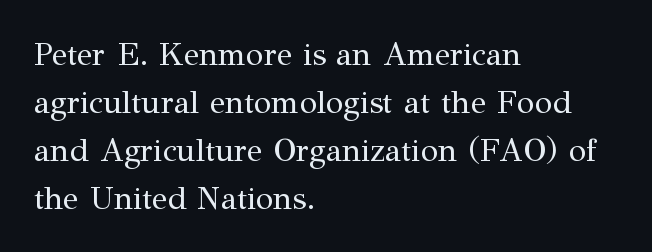
{"serif": "yes", "italic": "no", "bold": "no", "weight": "regular", "width": "normal", "stroke_contrast": "medium", "x_height": "medium", "monospaced": "no", "underline": "no", "align": "left", "line_spacing": "normal", "line_spacing_ratio": 1.5, "letter_spacing": "normal", "letter_spacing_em": 0.0, "glyph_px": 32}
